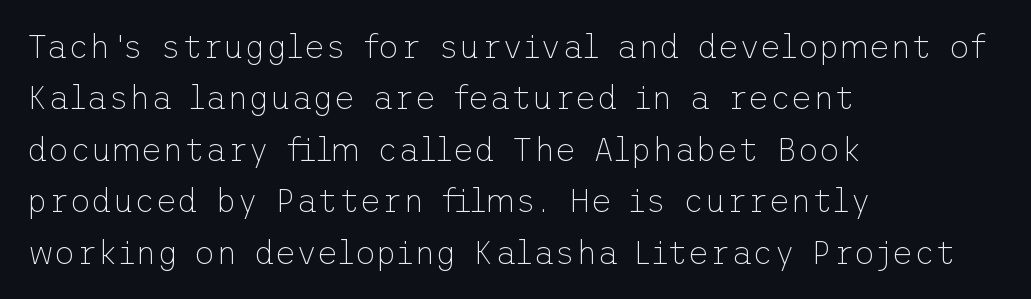
{"serif": "no", "italic": "no", "bold": "no", "weight": "thin", "width": "normal", "stroke_contrast": "low", "x_height": "medium", "underline": "no", "align": "left", "line_spacing": "normal", "line_spacing_ratio": 1.56, "letter_spacing": "normal", "letter_spacing_em": 0.0, "glyph_px": 33}
